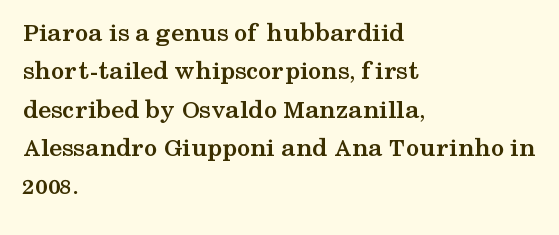
Q: Is the text bold? A: Yes.
Q: Is the text italic (slanted)? A: No, it is upright.
Q: Is the text underlined? A: No.
Q: How is the paragraph aligned? A: Left-aligned.
Q: Is the spacing between letters normal or unusually wide? A: Normal.
Q: Is the spacing between lines tight, normal or loose? A: Normal.
